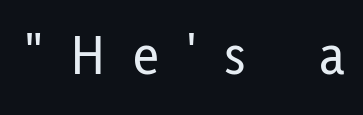
The image shows 57 px condensed sans-serif type, upright; set unusually wide letter spacing (+0.5 em), not underlined; low stroke contrast and a medium x-height.
